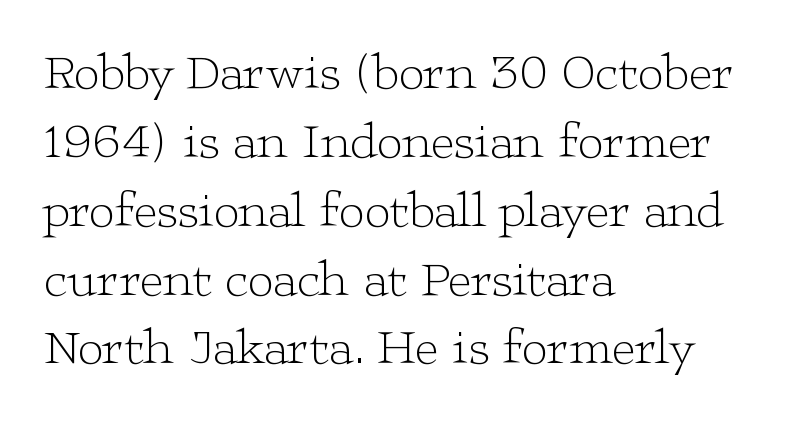
The image shows 51 px light, wide serif type, upright; set left-aligned, normal line spacing (1.35x), normal letter spacing, not underlined; low stroke contrast and a medium x-height.
